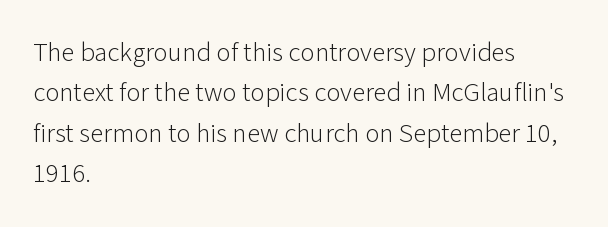
The passage shown stacks its lines at a standard gap. Students, note that the glyphs here touch the page at normal intervals. This reads as an unemphasized weight, regular at the heaviest. Typeset ragged right — the left edge is the straight one. No italicization has been applied; the sample stays upright.
